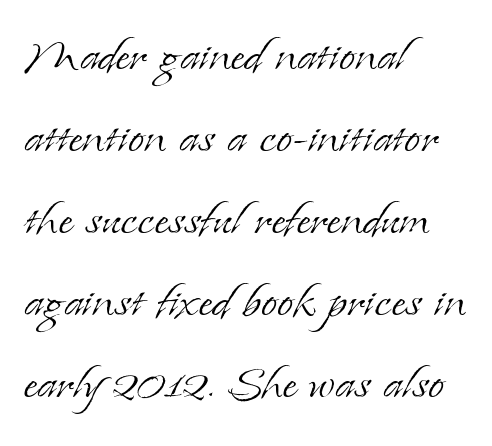
{"serif": "yes", "bold": "no", "weight": "light", "width": "normal", "stroke_contrast": "low", "x_height": "small", "monospaced": "no", "underline": "no", "align": "left", "line_spacing": "normal", "line_spacing_ratio": 1.39, "letter_spacing": "normal", "letter_spacing_em": 0.0, "glyph_px": 59}
